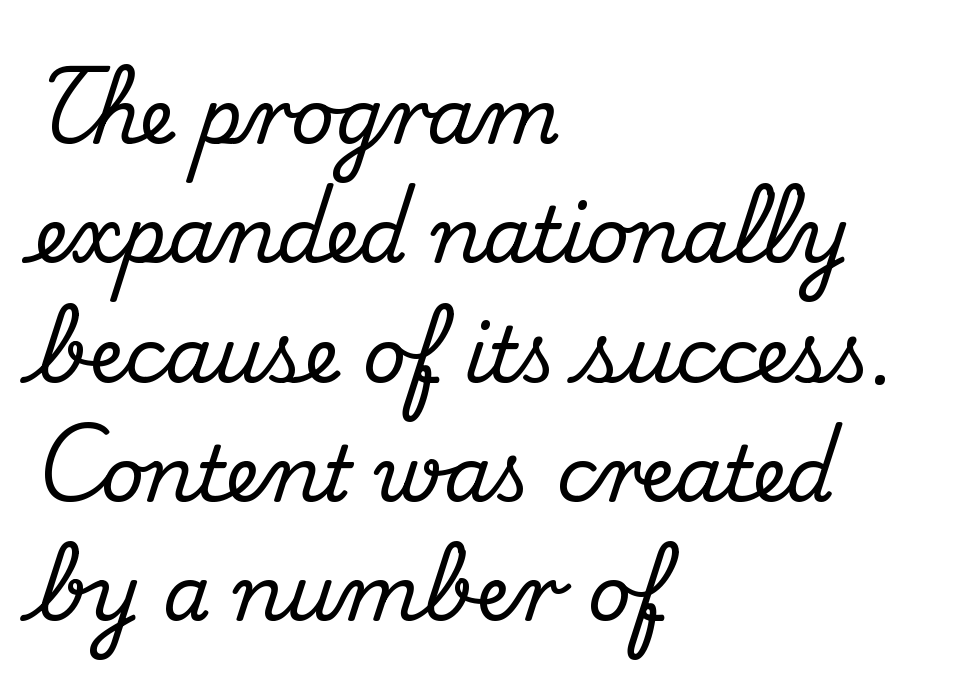
Q: Is the text italic (slanted)? A: Yes.
Q: Is the typeface a serif or a sans-serif typeface? A: Serif.
Q: Is the text underlined? A: No.
Q: How is the paragraph aligned? A: Left-aligned.
Q: Is the spacing between letters normal or unusually wide? A: Normal.
Q: Is the spacing between lines tight, normal or loose? A: Normal.
Q: Width (condensed, normal, or wide)? A: Normal.
Q: Stroke contrast? A: Medium.
Q: x-height? A: Small.
Q: Monospaced? A: No.
